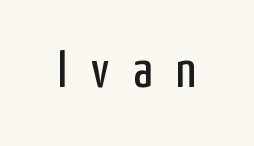
The words here are not underlined. Each letter's strokes conclude bluntly, with no projecting serifs. Is there any slant? The stems are plumb. Character widths vary here, with narrow letters taking less room than wide ones. Caption: face not bold, strokes unweighted.
